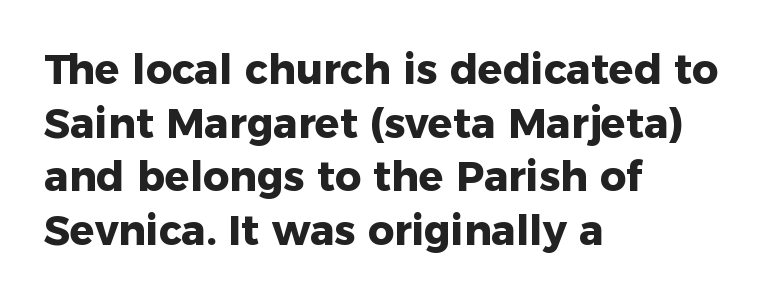
The image shows 41 px heavy sans-serif type, upright; set left-aligned, normal line spacing (1.31x), normal letter spacing, not underlined; low stroke contrast and a medium x-height.
